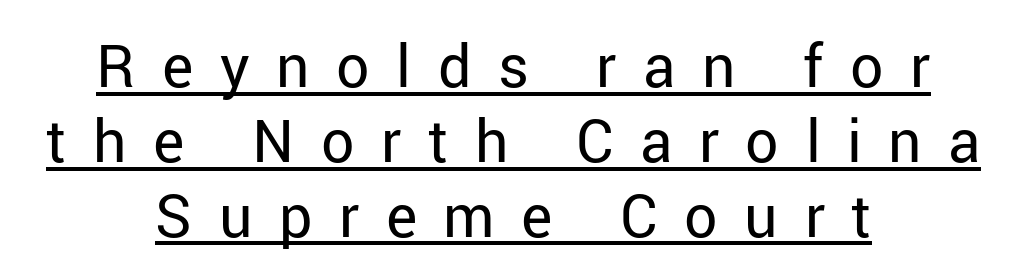
Q: Is the text bold? A: No.
Q: Is the text italic (slanted)? A: No, it is upright.
Q: Is the typeface a serif or a sans-serif typeface? A: Sans-serif.
Q: Is the text underlined? A: Yes.
Q: How is the paragraph aligned? A: Centered.
Q: Is the spacing between letters normal or unusually wide? A: Unusually wide.
Q: Is the spacing between lines tight, normal or loose? A: Normal.
Q: Width (condensed, normal, or wide)? A: Normal.
Q: Stroke contrast? A: Low.
Q: x-height? A: Medium.
Q: Monospaced? A: No.
